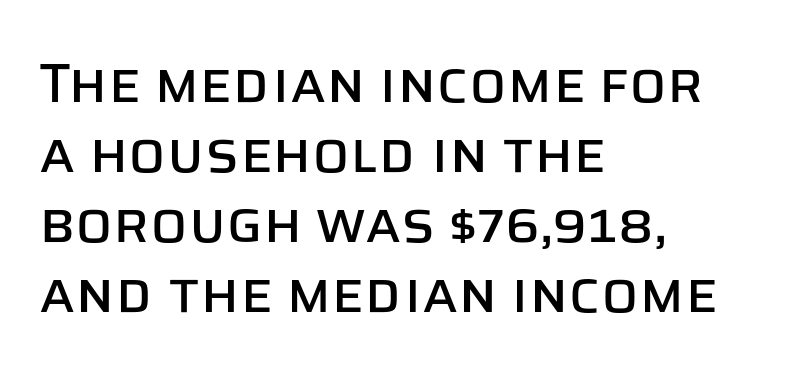
{"serif": "no", "italic": "no", "width": "normal", "stroke_contrast": "low", "x_height": "large", "monospaced": "no", "underline": "no", "align": "left", "line_spacing": "normal", "line_spacing_ratio": 1.27, "letter_spacing": "normal", "letter_spacing_em": 0.0, "glyph_px": 55}
